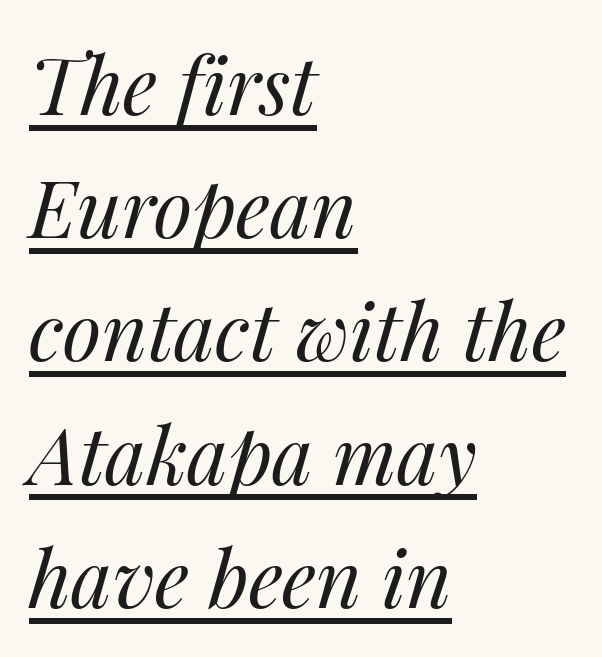
Q: Is the text bold? A: No.
Q: Is the text italic (slanted)? A: Yes, it leans right by about 14 degrees.
Q: Is the text underlined? A: Yes.
Q: How is the paragraph aligned? A: Left-aligned.
Q: Is the spacing between letters normal or unusually wide? A: Normal.
Q: Is the spacing between lines tight, normal or loose? A: Normal.
Q: Width (condensed, normal, or wide)? A: Normal.
Q: Stroke contrast? A: Medium.
Q: x-height? A: Medium.
Q: Monospaced? A: No.
